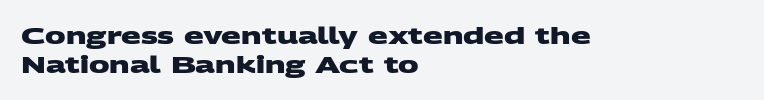
The image shows 23 px bold type; set left-aligned, normal line spacing (1.25x), normal letter spacing, not underlined.
